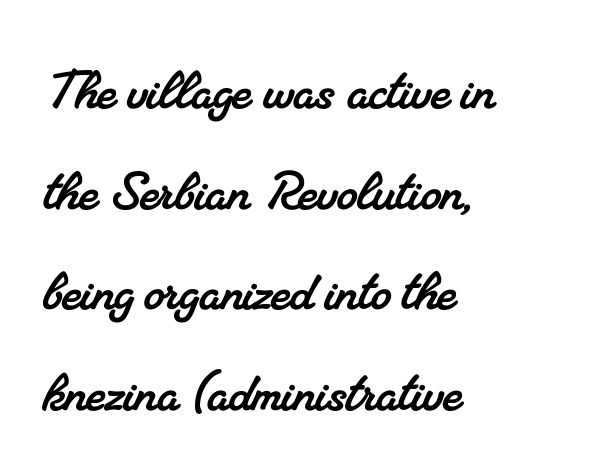
Any mark beneath the type? The region is blank. These lines are set flush left with a ragged right edge. The rendering keeps characters at their native spacing. Note: serifs present on the glyphs. Each letter keeps its own natural width here, so spacing adapts to shape.
